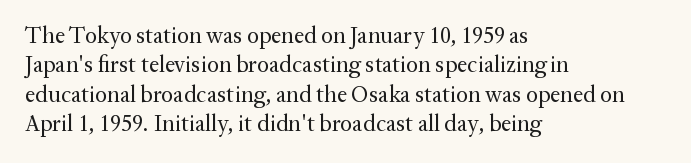
It's the straight-up-and-down kind of type. The face used here is rendered with its standard letterfit. The setting favours the left margin, as ordinary paragraphs usually do. This is not heavy type; no bold has been used. Interline gaps are of average width in this sample.
